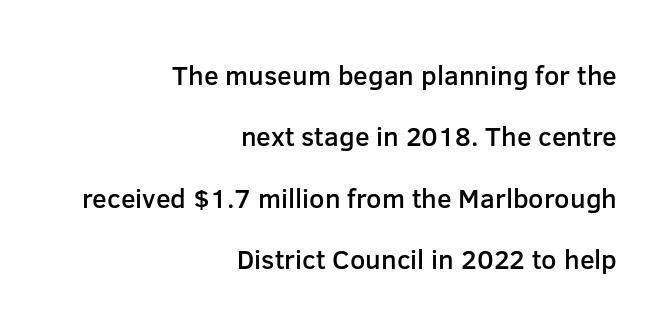
The image shows 27 px text type, upright; set right-aligned, loose line spacing (2.27x), normal letter spacing, not underlined.
